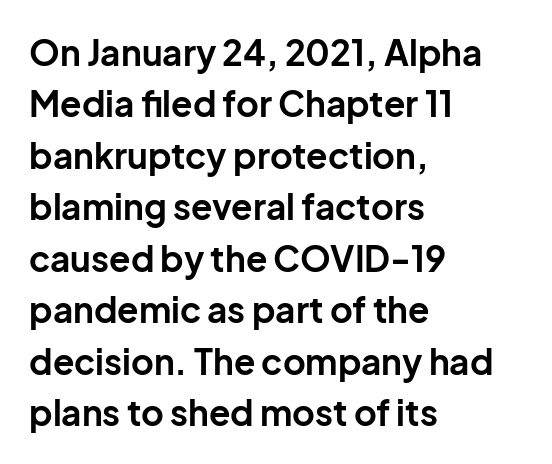
{"serif": "no", "italic": "no", "bold": "yes", "weight": "bold", "width": "normal", "stroke_contrast": "low", "x_height": "medium", "monospaced": "no", "underline": "no", "align": "left", "line_spacing": "normal", "line_spacing_ratio": 1.47, "letter_spacing": "normal", "letter_spacing_em": 0.0, "glyph_px": 35}
